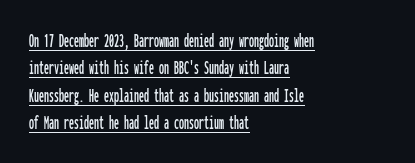
The string is rendered with underlining switched on. This sample keeps an unexceptional amount of space between lines. Inter-character spacing is left at the font's built-in metrics. Every character sits straight up, as roman type does. Every row of glyphs begins at an identical x-position on the left.
